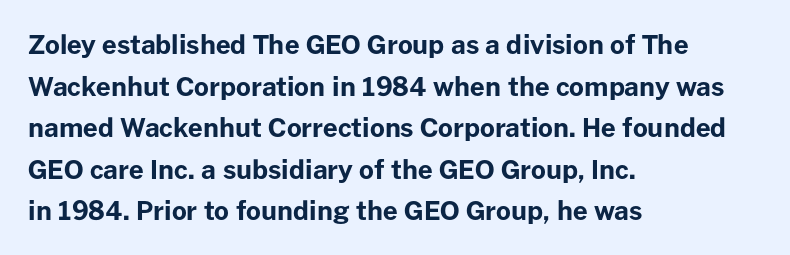
The image shows 26 px bold type, upright; set left-aligned, normal line spacing (1.6x), normal letter spacing, not underlined.
